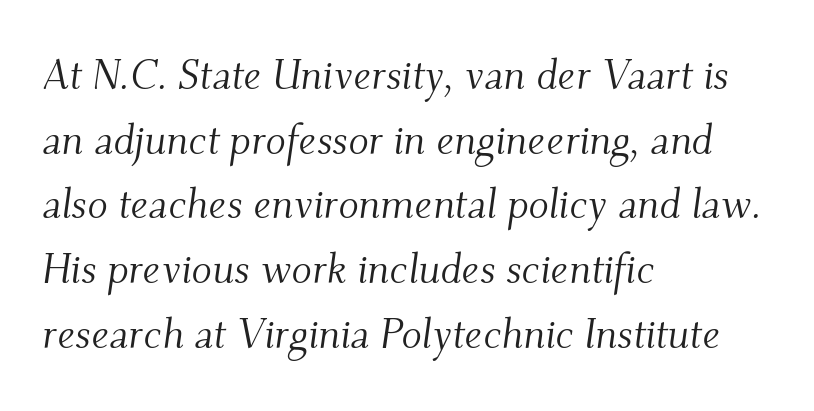
This sample is left-justified, so line endings fall wherever the words run out. No heavy texture on the line: the type isn't bold. The typeface chosen for these lines features serifs. Between one letter and the next there's only the usual sliver of space. The rendering uses natural spacing where letterforms have individual widths.
